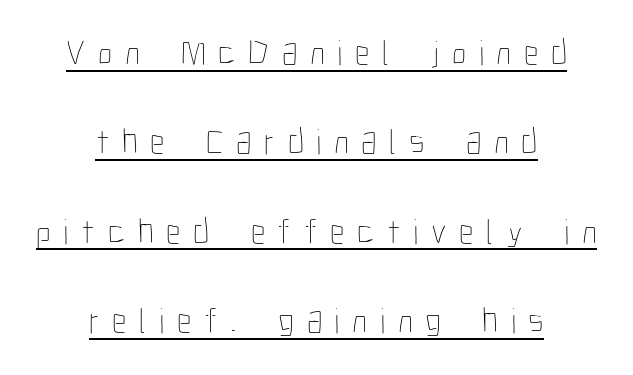
{"italic": "no", "bold": "no", "weight": "thin", "width": "condensed", "stroke_contrast": "low", "x_height": "medium", "monospaced": "no", "underline": "yes", "align": "center", "line_spacing": "loose", "line_spacing_ratio": 2.48, "letter_spacing": "wide", "letter_spacing_em": 0.35, "glyph_px": 36}
